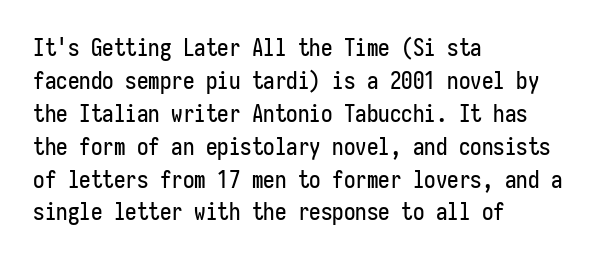
Plain, unruled lines of type. Letter spacing: default. Quick note: interline space is typical. Does the lettering tilt? It doesn't — this is upright. One-word summary of the alignment: left.
